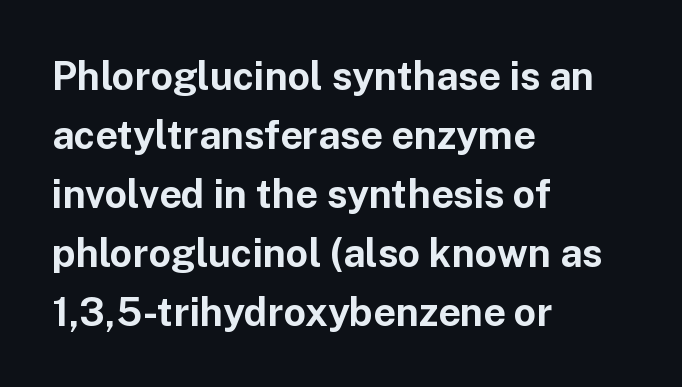
Vertical strokes here are truly vertical. Words float on clear page, feet unadorned. A typesetter would call this proportional, since set widths differ per character. Successive baselines arrive at the customary interval.
